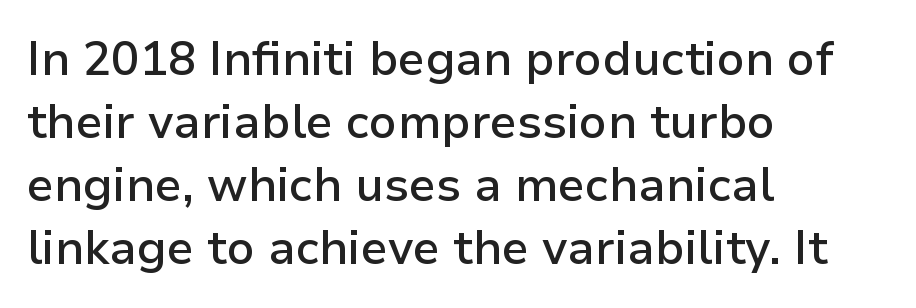
The image shows 47 px semibold sans-serif type, upright; set left-aligned, normal line spacing (1.34x), normal letter spacing, not underlined; low stroke contrast and a medium x-height.
